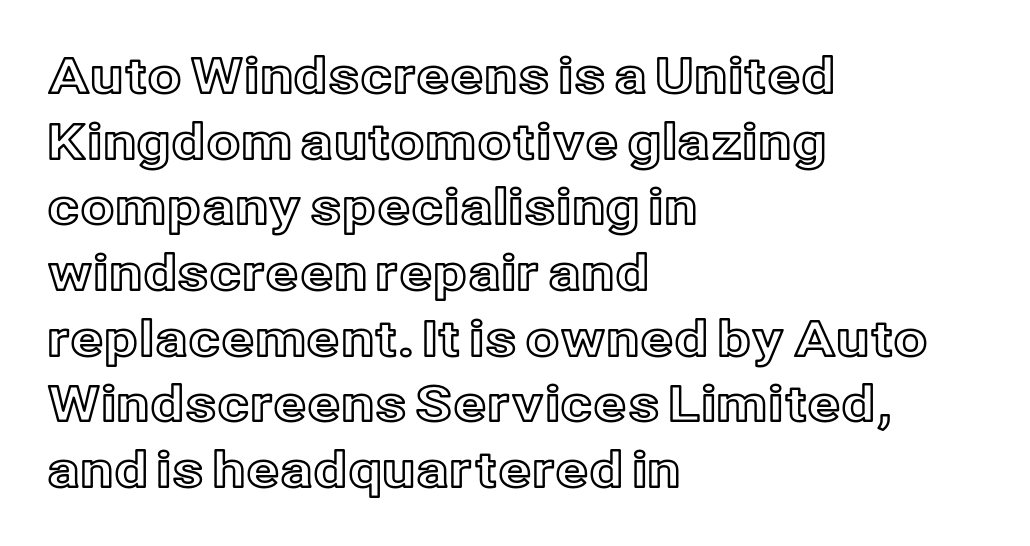
Q: Is the text italic (slanted)? A: No, it is upright.
Q: Is the text underlined? A: No.
Q: How is the paragraph aligned? A: Left-aligned.
Q: Is the spacing between letters normal or unusually wide? A: Normal.
Q: Is the spacing between lines tight, normal or loose? A: Normal.
Q: Width (condensed, normal, or wide)? A: Normal.
Q: x-height? A: Medium.
Q: Monospaced? A: No.
